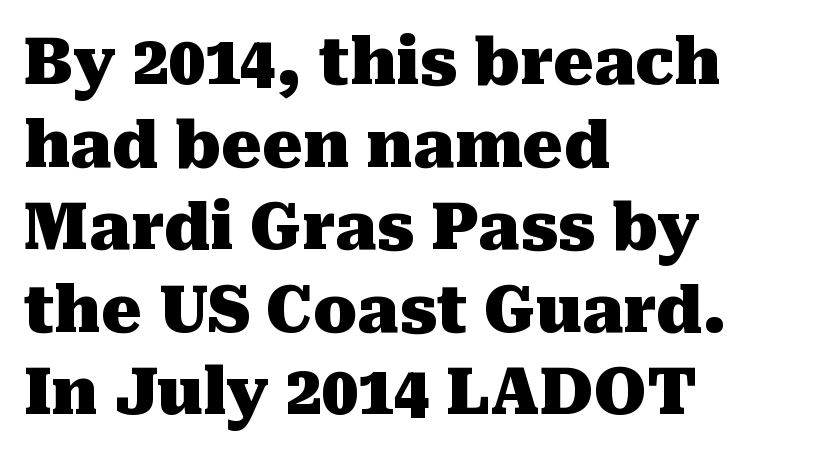
Does the copy run flush right? No — it runs flush left. There is no visible air inserted between adjacent glyphs. This sample has the flowing, uneven cadence of proportional lettering. Compared with typical paragraphs, the rows here are spaced about the same.
